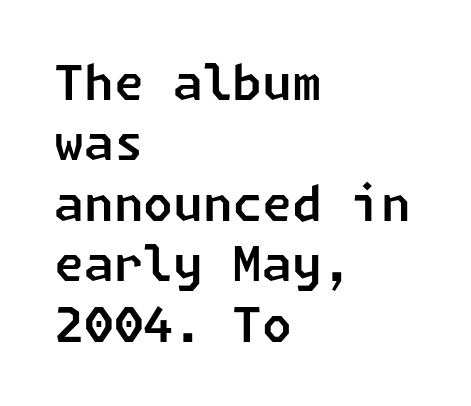
{"serif": "no", "width": "normal", "stroke_contrast": "low", "x_height": "medium", "underline": "no", "align": "left", "line_spacing": "normal", "line_spacing_ratio": 1.26, "letter_spacing": "normal", "letter_spacing_em": 0.0, "glyph_px": 48}
